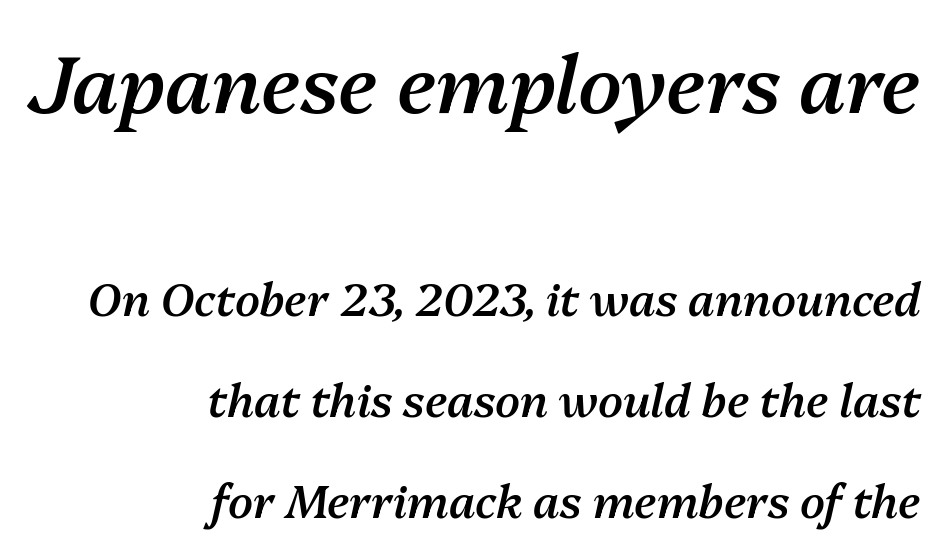
{"italic": "yes", "lean": "right", "slant_degrees": 13, "bold": "semi", "weight": "semibold", "width": "normal", "stroke_contrast": "medium", "x_height": "medium", "monospaced": "no", "underline": "no", "align": "right", "line_spacing": "loose", "line_spacing_ratio": 2.25, "letter_spacing": "normal", "letter_spacing_em": 0.0, "larger_block": "first", "size_ratio": 1.76, "glyph_px": 79}
